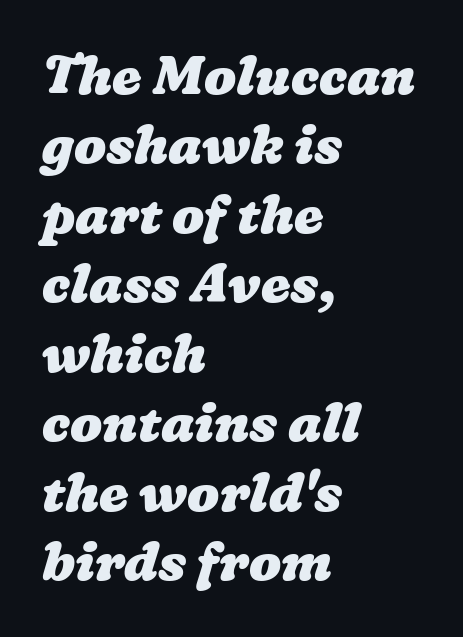
{"bold": "yes", "weight": "heavy", "width": "wide", "stroke_contrast": "low", "x_height": "medium", "monospaced": "no", "underline": "no", "align": "left", "line_spacing": "normal", "line_spacing_ratio": 1.31, "letter_spacing": "normal", "letter_spacing_em": 0.0, "glyph_px": 53}
